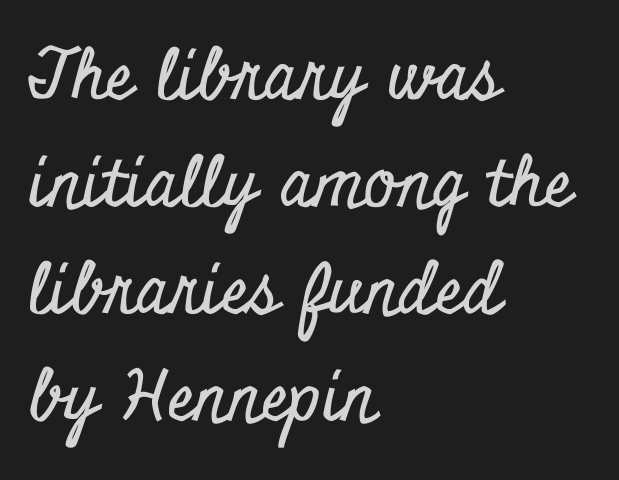
{"serif": "yes", "width": "condensed", "stroke_contrast": "low", "x_height": "small", "monospaced": "no", "underline": "no", "align": "left", "line_spacing": "normal", "line_spacing_ratio": 1.55, "letter_spacing": "normal", "letter_spacing_em": 0.0, "glyph_px": 69}
